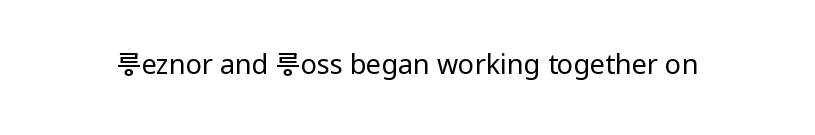
{"italic": "no", "bold": "no", "underline": "no", "letter_spacing": "normal", "letter_spacing_em": 0.0, "glyph_px": 27}
